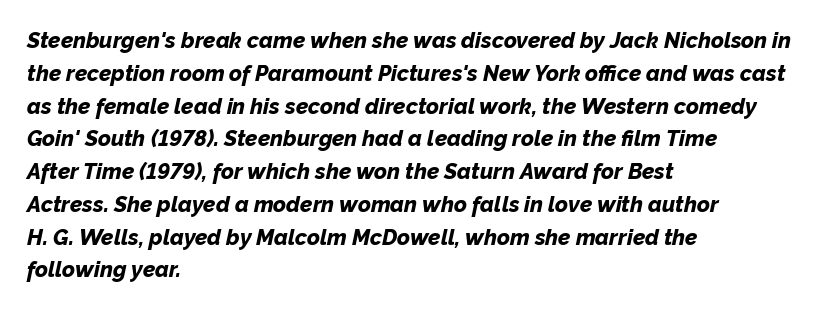
The line-height multiplier appears to be the usual default. Each word holds together tightly as a unit, with standard inter-letter gaps. Short and long lines alike share a common starting point at left. It's the slanting kind of type. The space beneath each line is pristine and unruled. As a designer I'd log this as weight 700, bold.
